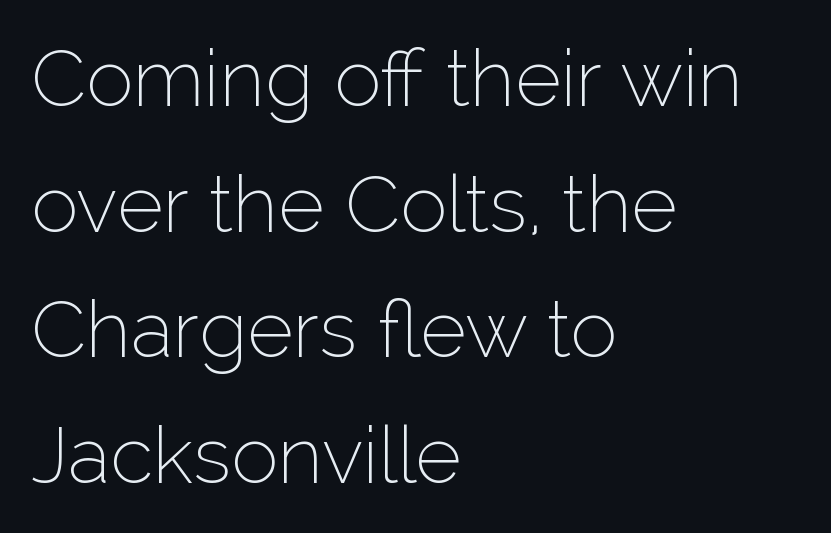
Q: Is the text bold? A: No.
Q: Is the text italic (slanted)? A: No, it is upright.
Q: Is the typeface a serif or a sans-serif typeface? A: Sans-serif.
Q: Is the text underlined? A: No.
Q: How is the paragraph aligned? A: Left-aligned.
Q: Is the spacing between letters normal or unusually wide? A: Normal.
Q: Is the spacing between lines tight, normal or loose? A: Normal.
Q: Width (condensed, normal, or wide)? A: Normal.
Q: Stroke contrast? A: Low.
Q: x-height? A: Medium.
Q: Monospaced? A: No.
